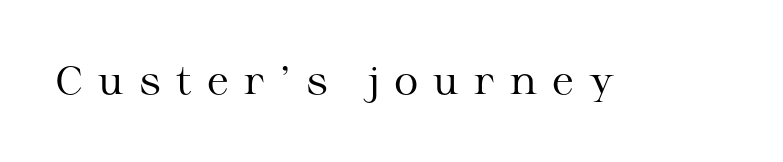
Q: Is the text bold? A: No.
Q: Is the text italic (slanted)? A: No, it is upright.
Q: Is the typeface a serif or a sans-serif typeface? A: Serif.
Q: Is the text underlined? A: No.
Q: Is the spacing between letters normal or unusually wide? A: Unusually wide.
Q: Width (condensed, normal, or wide)? A: Wide.
Q: Stroke contrast? A: Medium.
Q: x-height? A: Medium.
Q: Monospaced? A: No.
